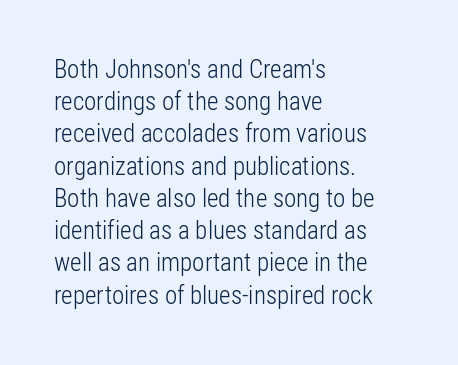
{"italic": "no", "bold": "no", "underline": "no", "align": "left", "line_spacing": "normal", "line_spacing_ratio": 1.29, "letter_spacing": "normal", "letter_spacing_em": 0.0, "glyph_px": 25}
